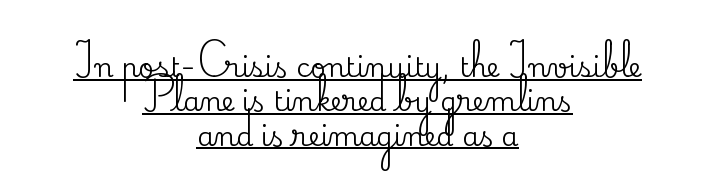
{"italic": "no", "underline": "yes", "align": "center", "line_spacing": "normal", "line_spacing_ratio": 1.27, "letter_spacing": "normal", "letter_spacing_em": 0.0, "glyph_px": 27}
